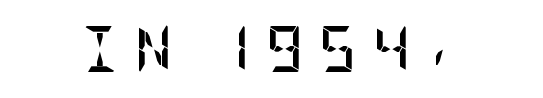
Q: Is the text bold? A: Yes.
Q: Is the text italic (slanted)? A: No, it is upright.
Q: Is the typeface a serif or a sans-serif typeface? A: Sans-serif.
Q: Is the text underlined? A: No.
Q: Is the spacing between letters normal or unusually wide? A: Unusually wide.
Q: Width (condensed, normal, or wide)? A: Condensed.
Q: Stroke contrast? A: Low.
Q: x-height? A: Large.
